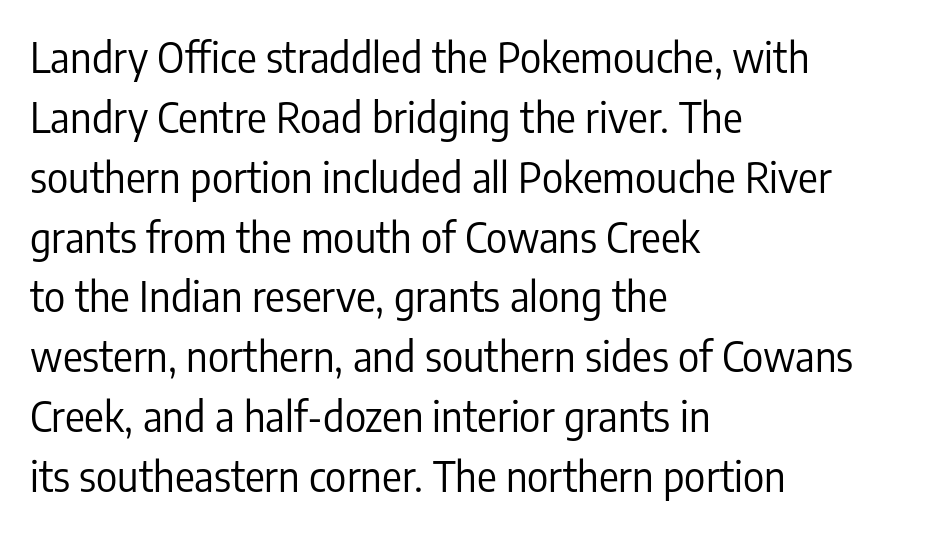
Q: Is the text bold? A: No.
Q: Is the text italic (slanted)? A: No, it is upright.
Q: Is the typeface a serif or a sans-serif typeface? A: Sans-serif.
Q: Is the text underlined? A: No.
Q: How is the paragraph aligned? A: Left-aligned.
Q: Is the spacing between letters normal or unusually wide? A: Normal.
Q: Is the spacing between lines tight, normal or loose? A: Normal.
Q: Width (condensed, normal, or wide)? A: Condensed.
Q: Stroke contrast? A: Low.
Q: x-height? A: Medium.
Q: Monospaced? A: No.
